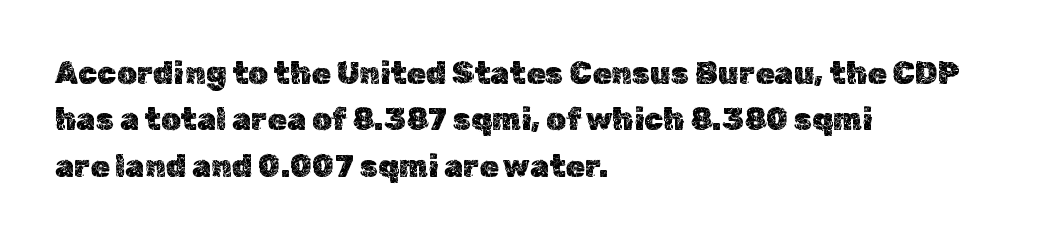
{"italic": "no", "width": "normal", "x_height": "medium", "monospaced": "no", "underline": "no", "align": "left", "line_spacing": "normal", "line_spacing_ratio": 1.5, "letter_spacing": "normal", "letter_spacing_em": 0.0, "glyph_px": 31}
